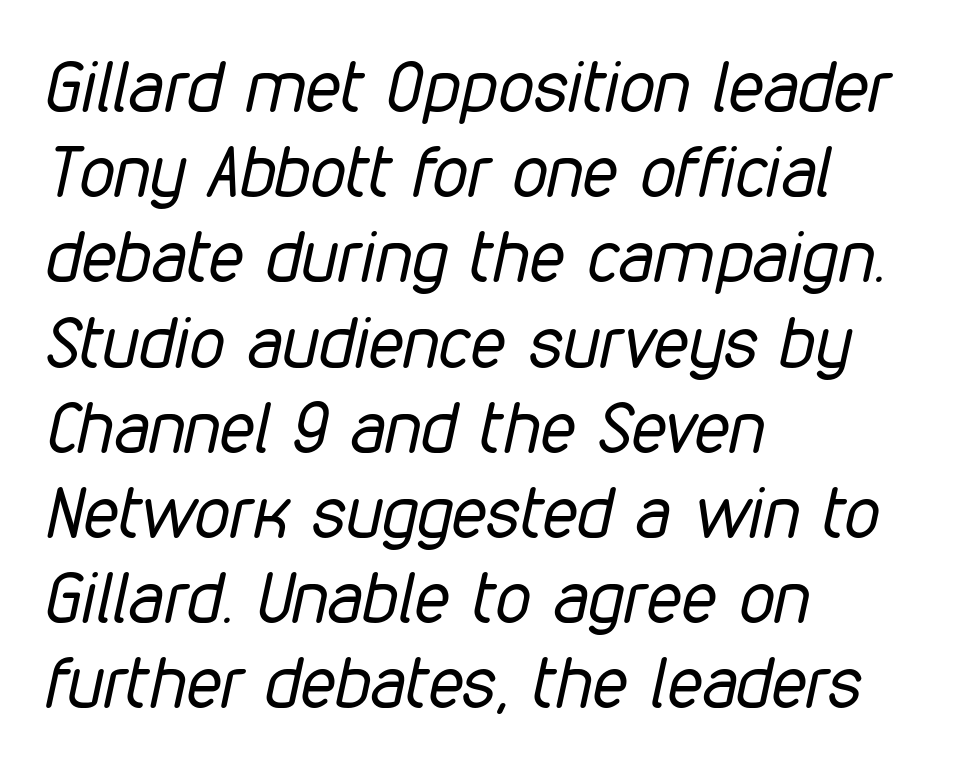
Varying glyph widths throughout — classic text-font behaviour. Beneath every word, the page is bare. Default kerning and tracking; the words read as compact shapes. A classic flush-left, rag-right setting is used for this passage. Summary of weight: not heavy and not bold. Slant detected: the letters are inclined.
